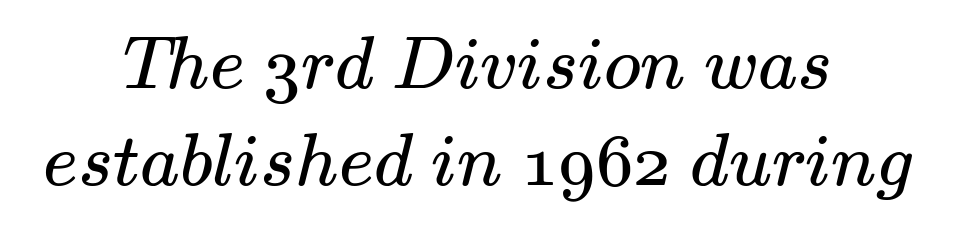
Character widths vary here, with narrow letters taking less room than wide ones. The passage is arranged like a title page — every line centered. I'd call this a serif setting — the letters wear small feet. Letter spacing: default.
